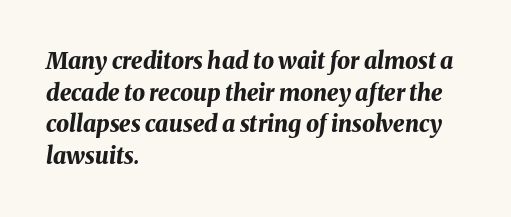
{"italic": "yes", "lean": "right", "slant_degrees": 8, "bold": "yes", "underline": "no", "align": "left", "line_spacing": "normal", "line_spacing_ratio": 1.37, "letter_spacing": "normal", "letter_spacing_em": 0.0, "glyph_px": 23}
